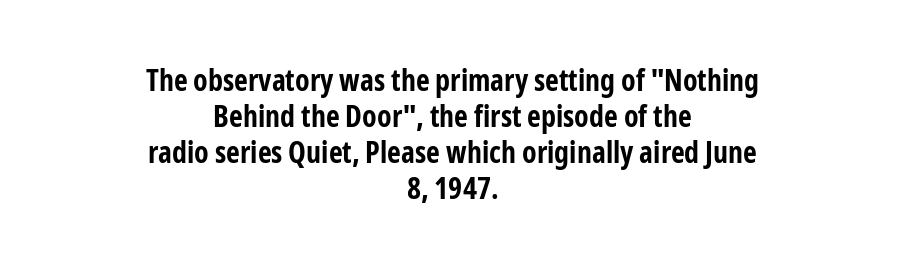
Both edges are ragged and mirror each other, which tells us the setting is centered. The designer went with a sans here, leaving each stem footless. Compared with an ordinary text face, these strokes are far heavier — a full bold. The glyphs are unaccompanied by any horizontal stroke below them. Unlike italic type, these characters show no tilt at all. This sample has the flowing, uneven cadence of proportional lettering.
